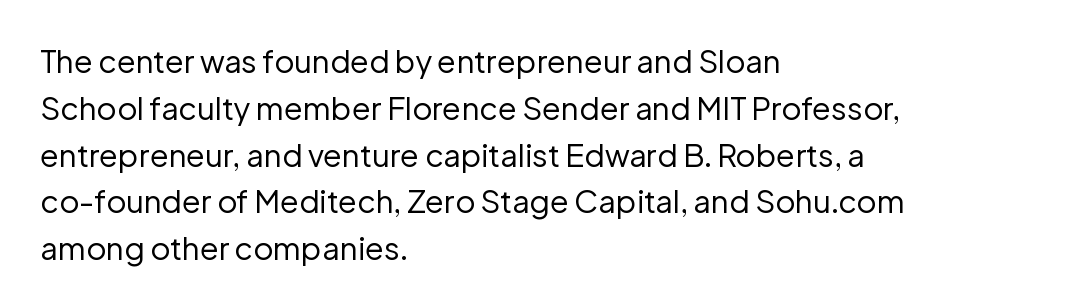
{"serif": "no", "italic": "no", "bold": "no", "weight": "regular", "width": "normal", "stroke_contrast": "low", "x_height": "medium", "monospaced": "no", "underline": "no", "align": "left", "line_spacing": "normal", "line_spacing_ratio": 1.51, "letter_spacing": "normal", "letter_spacing_em": 0.0, "glyph_px": 31}
